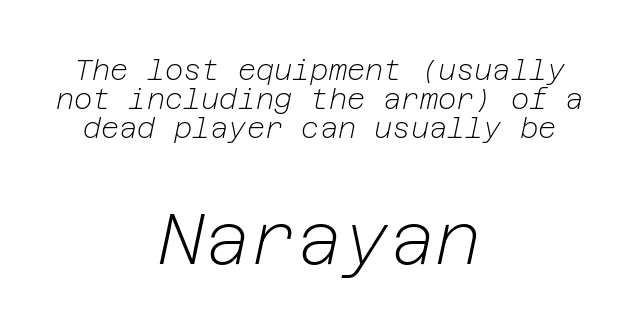
The image shows 71 px light type, italic (leaning right); set centered, tight line spacing (1.04x), normal letter spacing, not underlined; the second (bottom) block is 2.54x larger; low stroke contrast and a medium x-height.
